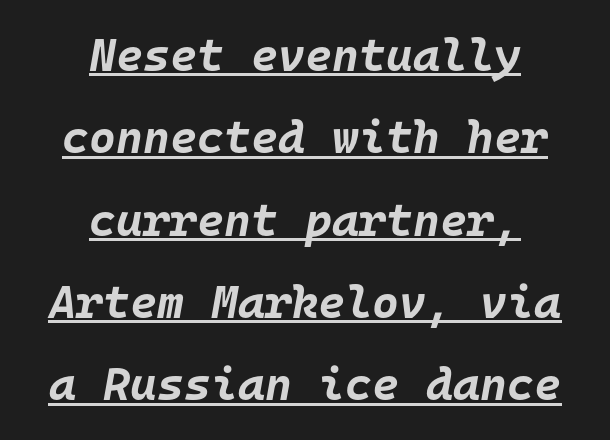
Q: Is the text bold? A: Yes.
Q: Is the text italic (slanted)? A: Yes, it leans right by about 10 degrees.
Q: Is the text underlined? A: Yes.
Q: How is the paragraph aligned? A: Centered.
Q: Is the spacing between letters normal or unusually wide? A: Normal.
Q: Width (condensed, normal, or wide)? A: Normal.
Q: Stroke contrast? A: Low.
Q: x-height? A: Large.
Q: Monospaced? A: Yes.
